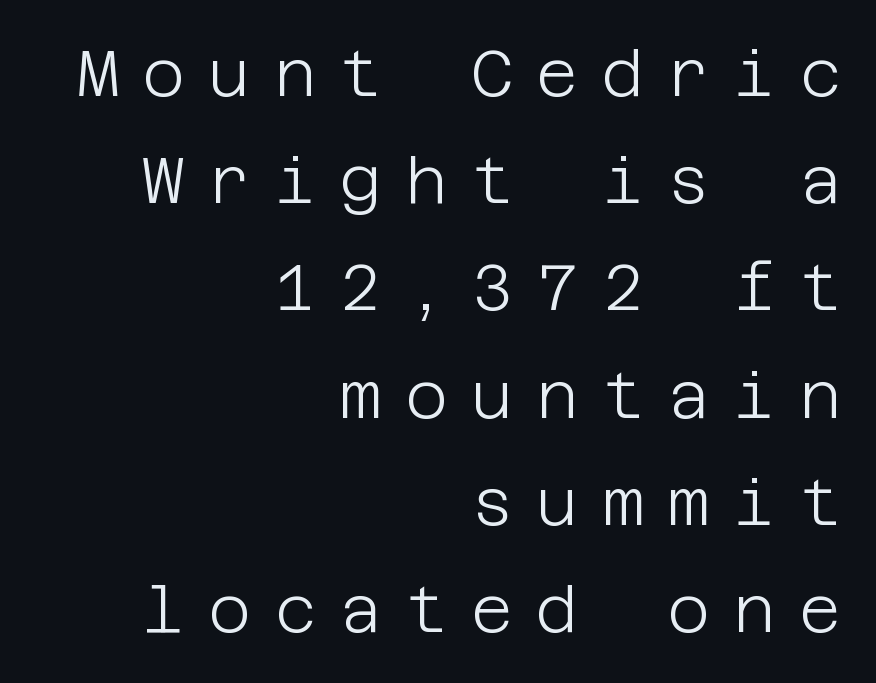
Q: Is the text bold? A: No.
Q: Is the text italic (slanted)? A: No, it is upright.
Q: Is the typeface a serif or a sans-serif typeface? A: Sans-serif.
Q: Is the text underlined? A: No.
Q: How is the paragraph aligned? A: Right-aligned.
Q: Is the spacing between letters normal or unusually wide? A: Unusually wide.
Q: Is the spacing between lines tight, normal or loose? A: Normal.
Q: Width (condensed, normal, or wide)? A: Normal.
Q: Stroke contrast? A: Low.
Q: x-height? A: Large.
